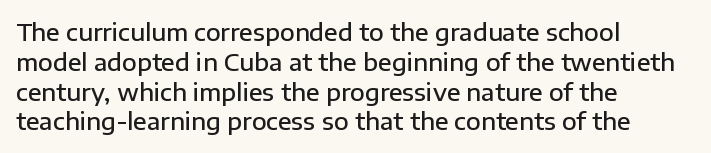
Q: Is the text bold? A: Semi-bold.
Q: Is the text italic (slanted)? A: No, it is upright.
Q: Is the text underlined? A: No.
Q: How is the paragraph aligned? A: Left-aligned.
Q: Is the spacing between letters normal or unusually wide? A: Normal.
